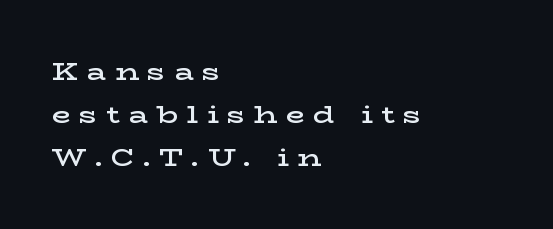
The string is rendered with underlining switched off. A bit beefed up — I'd call it semibold rather than bold. All the whitespace from short lines collects on the right. The typography opts for an upright posture over an oblique one. Short note: letters widely spaced.
